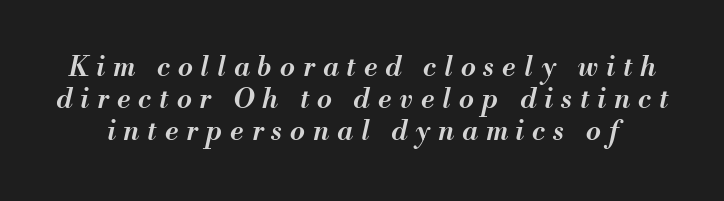
The face used here has a pronounced slope to its letters. What weight is shown? A semibold, between regular and bold. This rendering widens character spacing well past its baseline value. The words here are not underlined.
